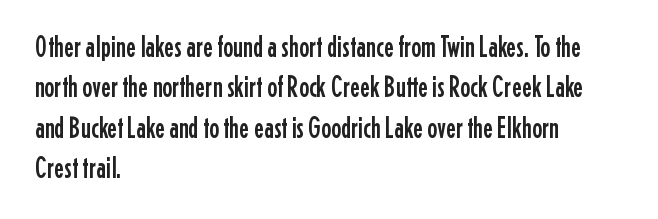
The image shows 30 px condensed sans-serif type, upright; set left-aligned, normal line spacing (1.35x), normal letter spacing, not underlined; low stroke contrast and a medium x-height.
